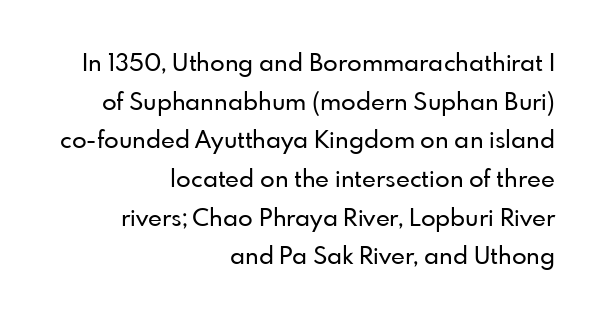
The image shows 24 px text type, upright; set right-aligned, normal line spacing (1.61x), normal letter spacing, not underlined.
